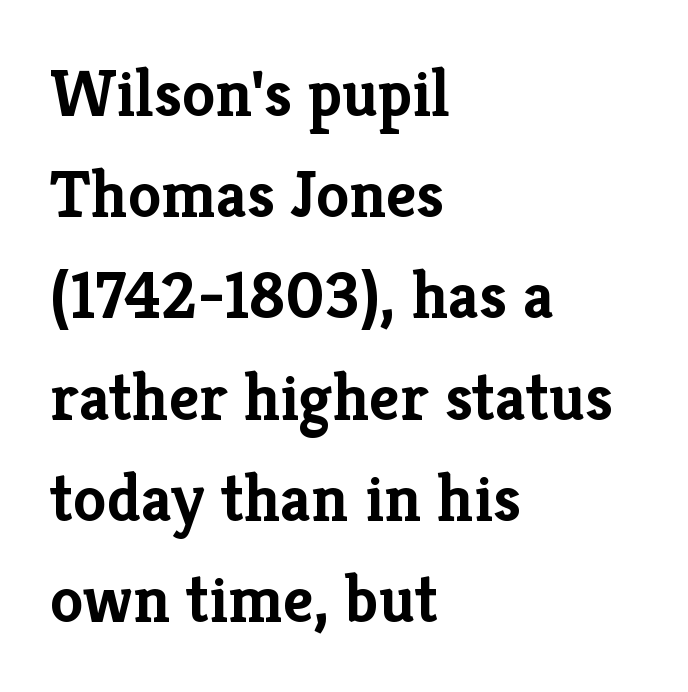
A typesetter would mark this as roman, not italic. The rendering uses natural spacing where letterforms have individual widths. The compositor pushed each line to the left boundary. Leading: standard. Are there feet on the stems? There are — it's a serif.
